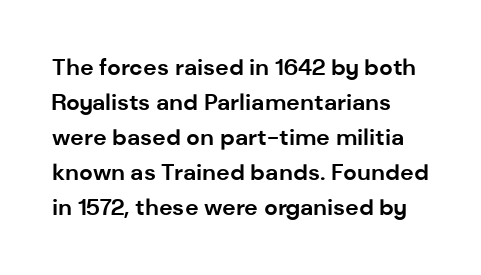
Heft: maximum for text — a bold. Notice how descenders clear the ascenders below comfortably — that's standard leading. Words appear dense and cohesive because spacing is normal. If you drew a line through each stem, it would be perfectly vertical. Type without underlining.
